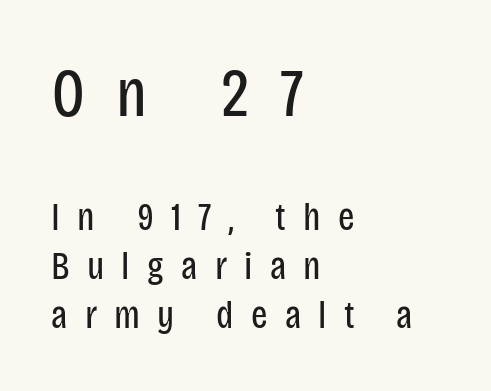
{"serif": "no", "italic": "no", "bold": "no", "weight": "regular", "width": "condensed", "stroke_contrast": "low", "x_height": "large", "monospaced": "no", "underline": "no", "align": "left", "line_spacing": "normal", "line_spacing_ratio": 1.26, "letter_spacing": "wide", "letter_spacing_em": 0.44, "larger_block": "first", "size_ratio": 1.77, "glyph_px": 69}
